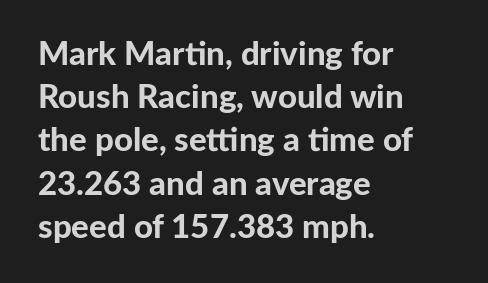
{"serif": "no", "italic": "no", "bold": "yes", "weight": "bold", "width": "normal", "stroke_contrast": "low", "x_height": "medium", "monospaced": "no", "underline": "no", "align": "left", "line_spacing": "normal", "line_spacing_ratio": 1.31, "letter_spacing": "normal", "letter_spacing_em": 0.0, "glyph_px": 33}
